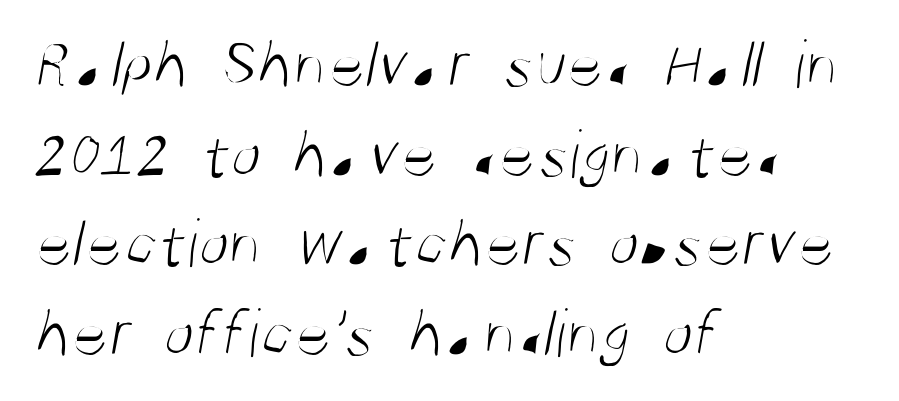
The image shows 70 px light, condensed sans-serif type; set left-aligned, normal line spacing (1.28x), normal letter spacing, not underlined; medium stroke contrast and a large x-height.
